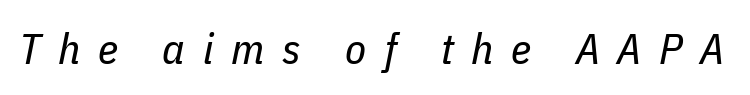
{"italic": "yes", "lean": "right", "slant_degrees": 11, "bold": "no", "weight": "regular", "width": "condensed", "stroke_contrast": "low", "x_height": "medium", "monospaced": "no", "underline": "no", "letter_spacing": "wide", "letter_spacing_em": 0.41, "glyph_px": 43}
